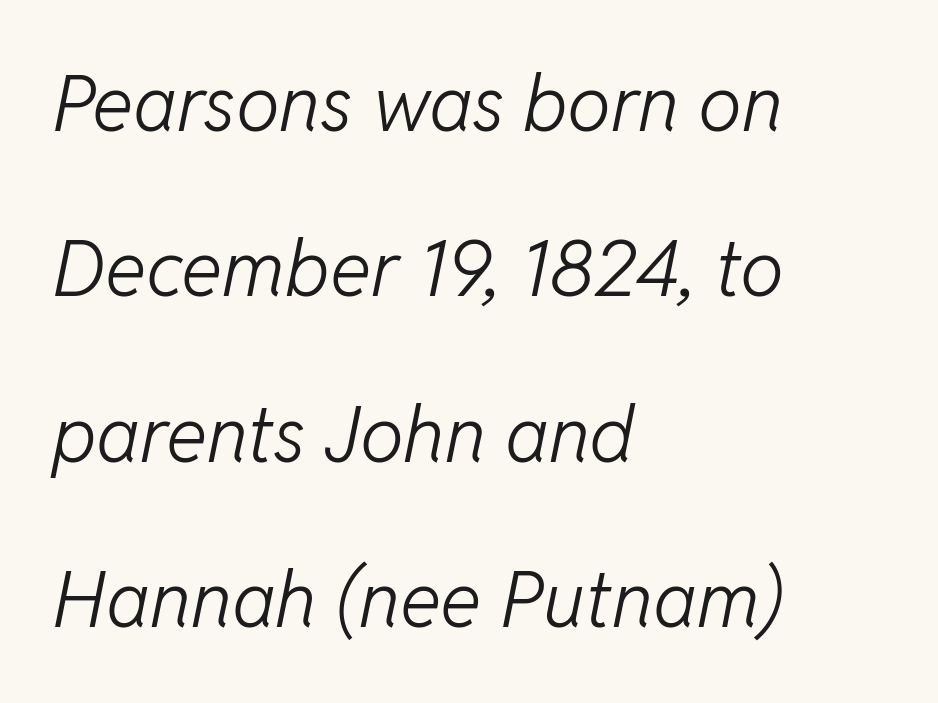
{"italic": "yes", "lean": "right", "slant_degrees": 11, "bold": "no", "weight": "light", "width": "normal", "stroke_contrast": "low", "x_height": "medium", "monospaced": "no", "underline": "no", "align": "left", "line_spacing": "loose", "line_spacing_ratio": 2.12, "letter_spacing": "normal", "letter_spacing_em": 0.0, "glyph_px": 78}
